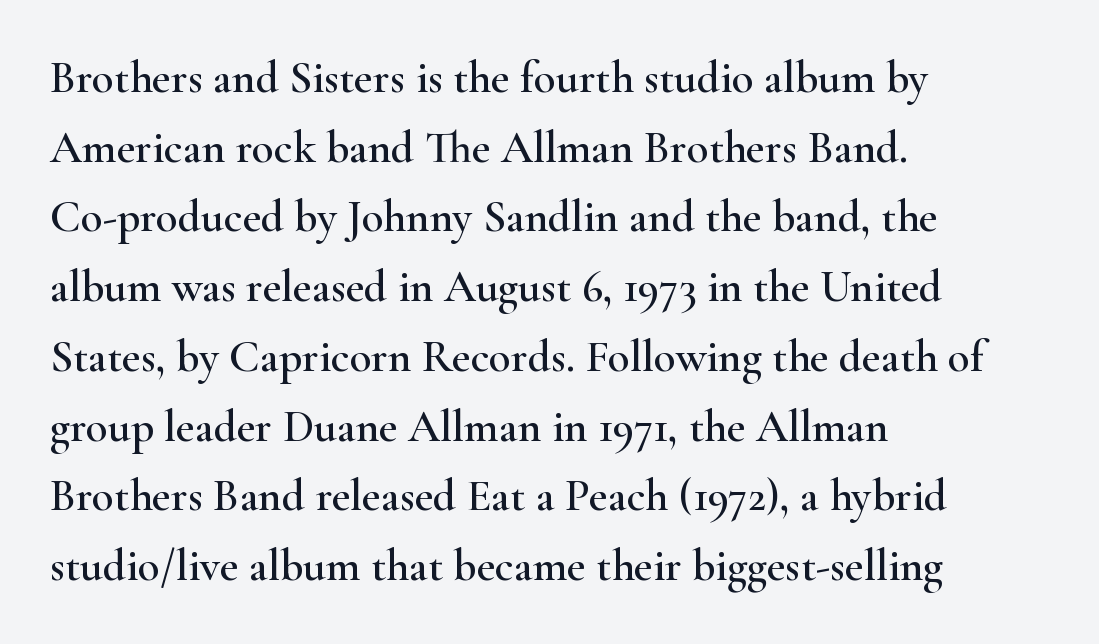
In CSS terms this would be text-align: left. Nobody drew a line under any word here. The specimen reads as upright at a glance. Characters follow at the spacing the type designer built in. The passage shown is typed in a proportional face where columns would drift.
